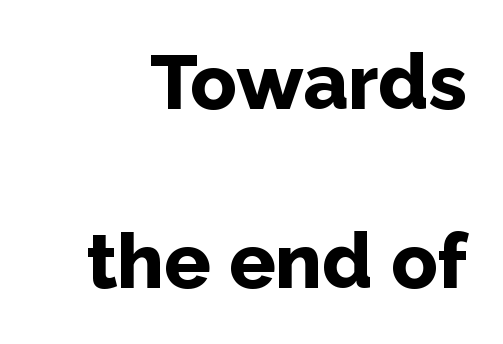
{"serif": "no", "italic": "no", "bold": "yes", "weight": "bold", "width": "normal", "stroke_contrast": "low", "x_height": "medium", "monospaced": "no", "underline": "no", "line_spacing": "loose", "line_spacing_ratio": 2.33, "letter_spacing": "normal", "letter_spacing_em": 0.0, "glyph_px": 77}
